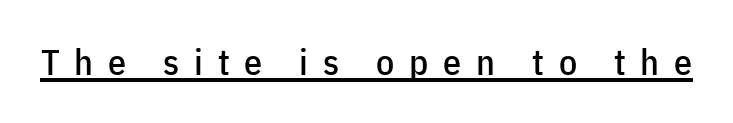
You can see a thin bar hugging the bottom of the glyphs. Characters follow at a spacing far wider than the type designer built in. This sample uses a sans-serif face. These lines are rendered in a variable-pitch font. The lettering stays uniformly vertical, giving the passage a roman look.
